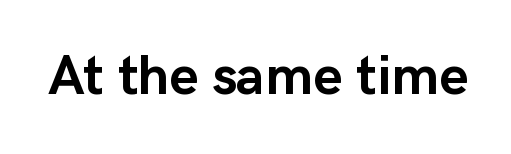
Q: Is the text bold? A: Yes.
Q: Is the text italic (slanted)? A: No, it is upright.
Q: Is the typeface a serif or a sans-serif typeface? A: Sans-serif.
Q: Is the text underlined? A: No.
Q: Is the spacing between letters normal or unusually wide? A: Normal.
Q: Width (condensed, normal, or wide)? A: Normal.
Q: Stroke contrast? A: Low.
Q: x-height? A: Medium.
Q: Monospaced? A: No.
